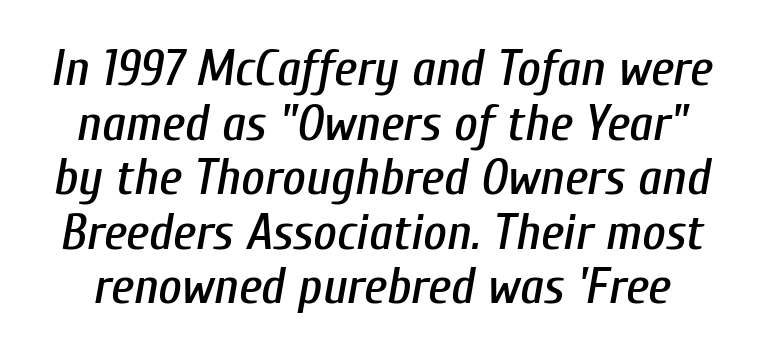
There's an unmistakable incline to the writing here. Summary of vertical rhythm: compact, with narrow interline spacing. The foot of each line stays bare and open. The face used here is proportionally spaced, like ordinary book or web type. In terms of letterspacing, this is plain default setting.
